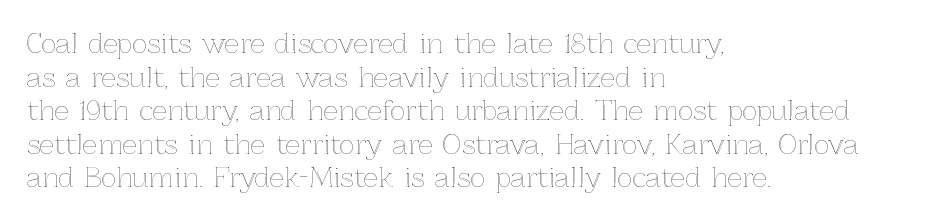
Q: Is the text italic (slanted)? A: No, it is upright.
Q: Is the text underlined? A: No.
Q: How is the paragraph aligned? A: Left-aligned.
Q: Is the spacing between letters normal or unusually wide? A: Normal.
Q: Is the spacing between lines tight, normal or loose? A: Normal.
